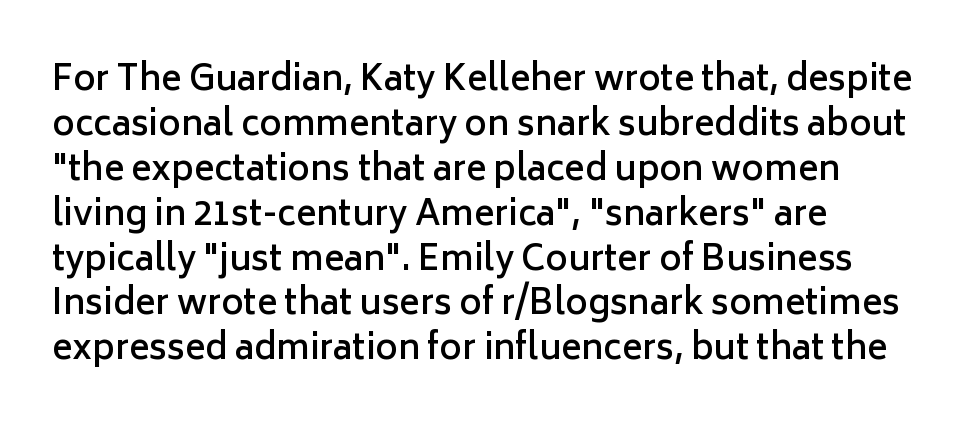
Q: Is the text bold? A: Semi-bold.
Q: Is the text italic (slanted)? A: No, it is upright.
Q: Is the typeface a serif or a sans-serif typeface? A: Sans-serif.
Q: Is the text underlined? A: No.
Q: How is the paragraph aligned? A: Left-aligned.
Q: Is the spacing between letters normal or unusually wide? A: Normal.
Q: Is the spacing between lines tight, normal or loose? A: Normal.
Q: Width (condensed, normal, or wide)? A: Normal.
Q: Stroke contrast? A: Low.
Q: x-height? A: Medium.
Q: Monospaced? A: No.
